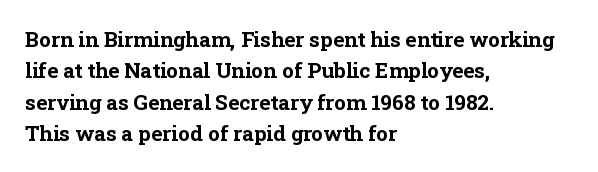
{"italic": "no", "bold": "yes", "underline": "no", "align": "left", "line_spacing": "normal", "line_spacing_ratio": 1.49, "letter_spacing": "normal", "letter_spacing_em": 0.0, "glyph_px": 21}
